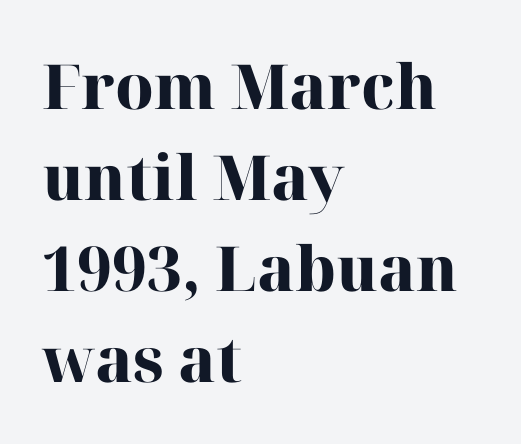
Q: Is the text bold? A: Yes.
Q: Is the text italic (slanted)? A: No, it is upright.
Q: Is the typeface a serif or a sans-serif typeface? A: Serif.
Q: Is the text underlined? A: No.
Q: How is the paragraph aligned? A: Left-aligned.
Q: Is the spacing between letters normal or unusually wide? A: Normal.
Q: Is the spacing between lines tight, normal or loose? A: Normal.
Q: Width (condensed, normal, or wide)? A: Normal.
Q: Stroke contrast? A: High.
Q: x-height? A: Medium.
Q: Monospaced? A: No.
